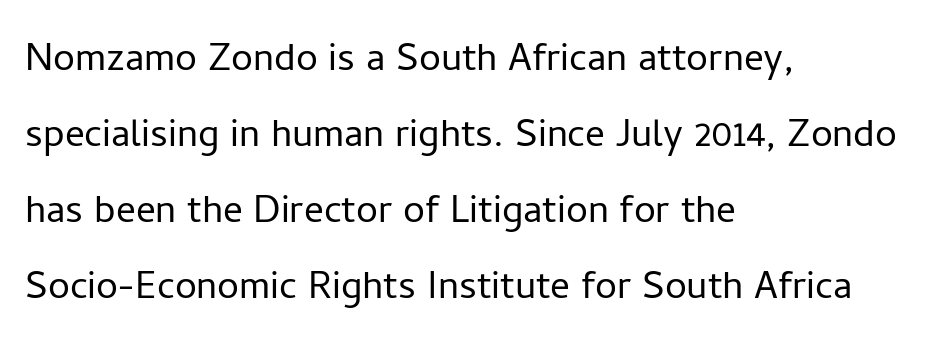
These lines stack with their left ends in a neat column. Compared with typical paragraphs, the rows here are spaced about the same. The designer went with a sans here, leaving each stem footless. Ordinary non-slanted type is in use. This rendering leaves character spacing at its baseline value. Weight class: somewhere from thin through regular.
